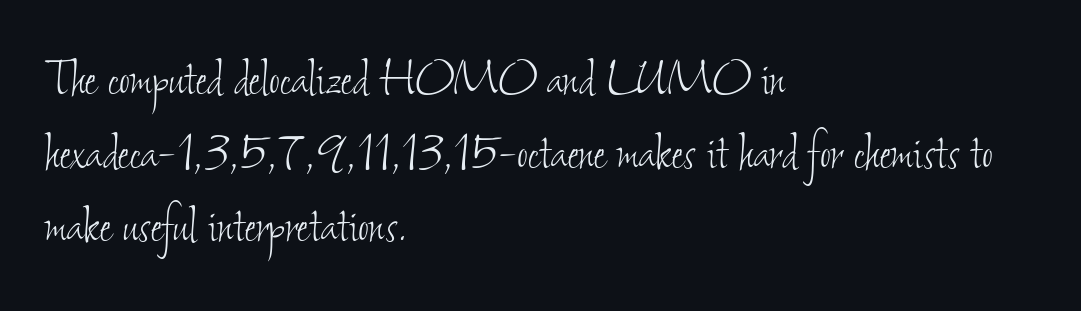
{"bold": "no", "weight": "thin", "width": "condensed", "stroke_contrast": "low", "x_height": "small", "monospaced": "no", "underline": "no", "align": "left", "line_spacing": "normal", "line_spacing_ratio": 1.25, "letter_spacing": "normal", "letter_spacing_em": 0.0, "glyph_px": 59}
